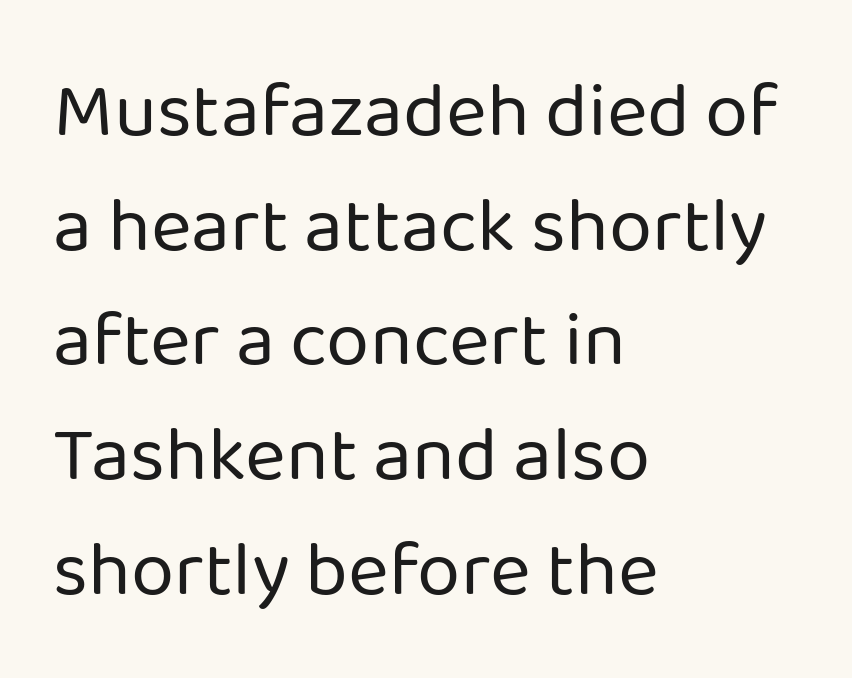
{"serif": "no", "italic": "no", "bold": "no", "weight": "regular", "width": "normal", "stroke_contrast": "low", "x_height": "medium", "monospaced": "no", "underline": "no", "align": "left", "line_spacing": "normal", "line_spacing_ratio": 1.47, "letter_spacing": "normal", "letter_spacing_em": 0.0, "glyph_px": 78}
